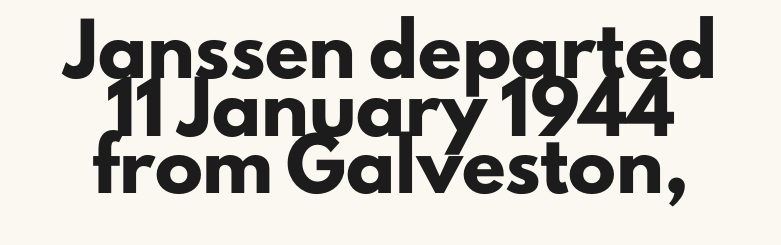
{"serif": "no", "italic": "no", "bold": "yes", "weight": "heavy", "width": "normal", "stroke_contrast": "low", "x_height": "small", "monospaced": "no", "underline": "no", "align": "center", "line_spacing_ratio": 1.2, "letter_spacing": "normal", "letter_spacing_em": 0.0, "glyph_px": 48}
